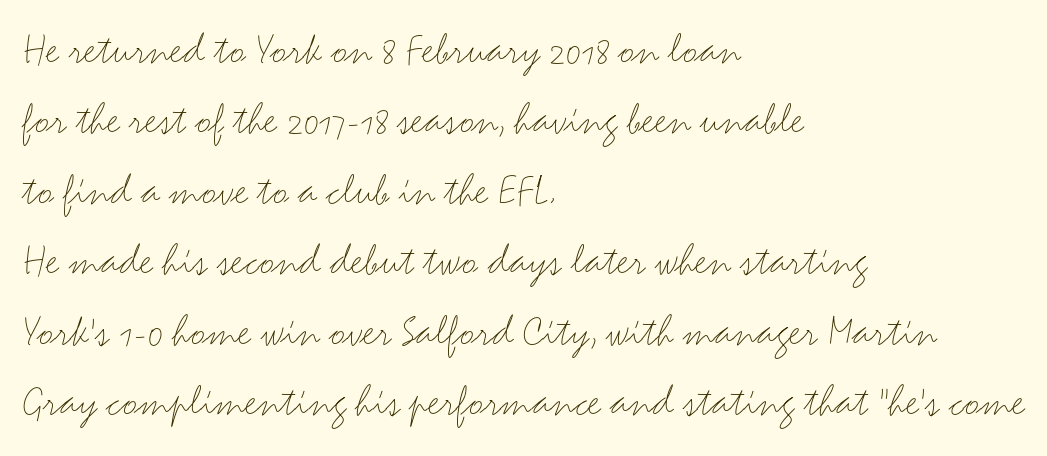
The image shows 46 px light, wide sans-serif type; set left-aligned, normal line spacing (1.53x), normal letter spacing, not underlined; medium stroke contrast and a small x-height.
